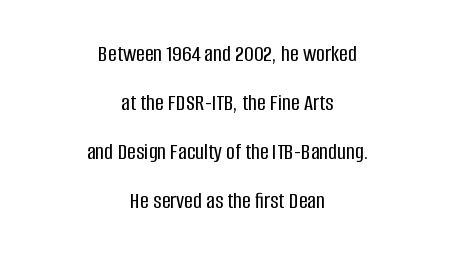
{"italic": "no", "underline": "no", "align": "center", "line_spacing": "loose", "line_spacing_ratio": 2.04, "letter_spacing": "normal", "letter_spacing_em": 0.0, "glyph_px": 24}
